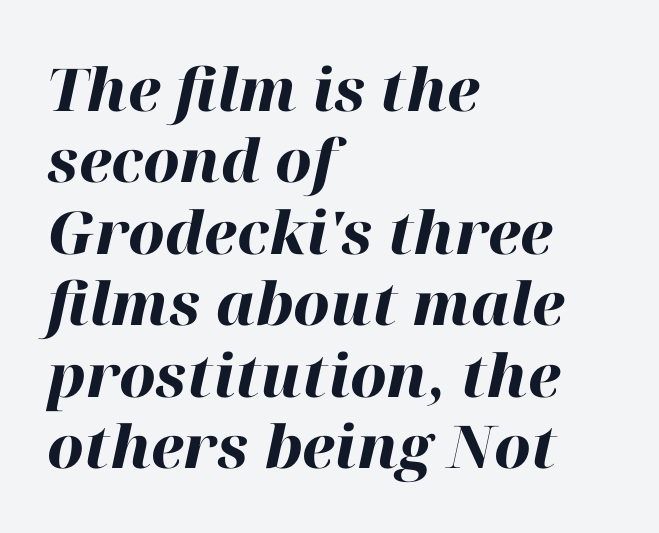
{"italic": "yes", "lean": "right", "slant_degrees": 12, "bold": "yes", "weight": "heavy", "width": "normal", "stroke_contrast": "high", "x_height": "medium", "monospaced": "no", "underline": "no", "align": "left", "line_spacing_ratio": 1.21, "letter_spacing": "normal", "letter_spacing_em": 0.0, "glyph_px": 59}
